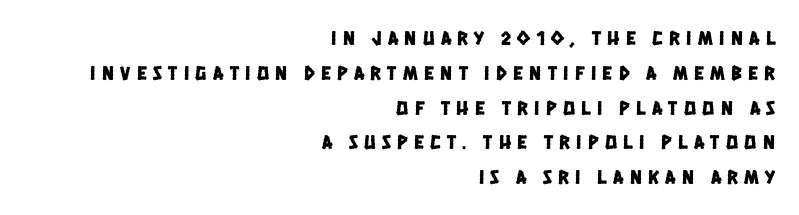
Q: Is the text underlined? A: No.
Q: How is the paragraph aligned? A: Right-aligned.
Q: Is the spacing between letters normal or unusually wide? A: Unusually wide.
